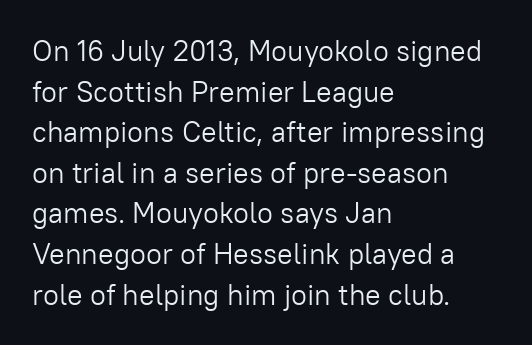
{"serif": "no", "italic": "no", "bold": "no", "weight": "light", "width": "normal", "stroke_contrast": "low", "x_height": "medium", "monospaced": "no", "underline": "no", "align": "left", "line_spacing": "normal", "line_spacing_ratio": 1.4, "letter_spacing": "normal", "letter_spacing_em": 0.0, "glyph_px": 29}
